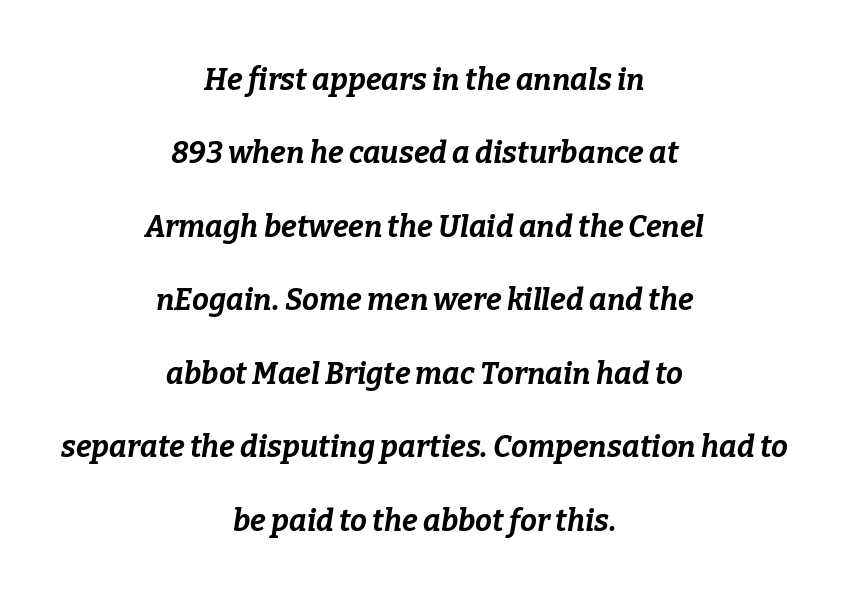
{"italic": "yes", "lean": "right", "slant_degrees": 9, "bold": "yes", "weight": "bold", "width": "normal", "stroke_contrast": "low", "x_height": "medium", "monospaced": "no", "underline": "no", "align": "center", "line_spacing": "loose", "line_spacing_ratio": 2.45, "letter_spacing": "normal", "letter_spacing_em": 0.0, "glyph_px": 30}
